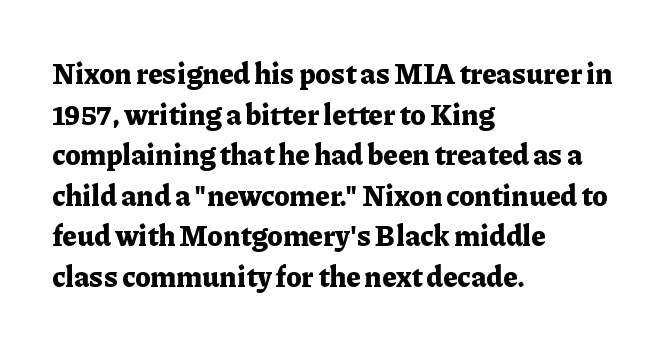
The zone under the glyphs is completely vacant. You could call the tracking neutral — neither tight nor loose. Typographically, this falls in the serif category. Regular leading. This is the regular roman posture of the typeface. Typographic density is high because the face is bold.
